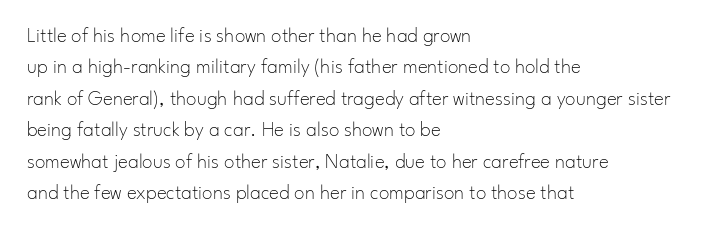
Each row of text sits above clean, open space. Italic? Not at all — the glyphs are vertical. Typeset ragged right — the left edge is the straight one. Each word holds together tightly as a unit, with standard inter-letter gaps. Interline gaps are of average width in this sample.
